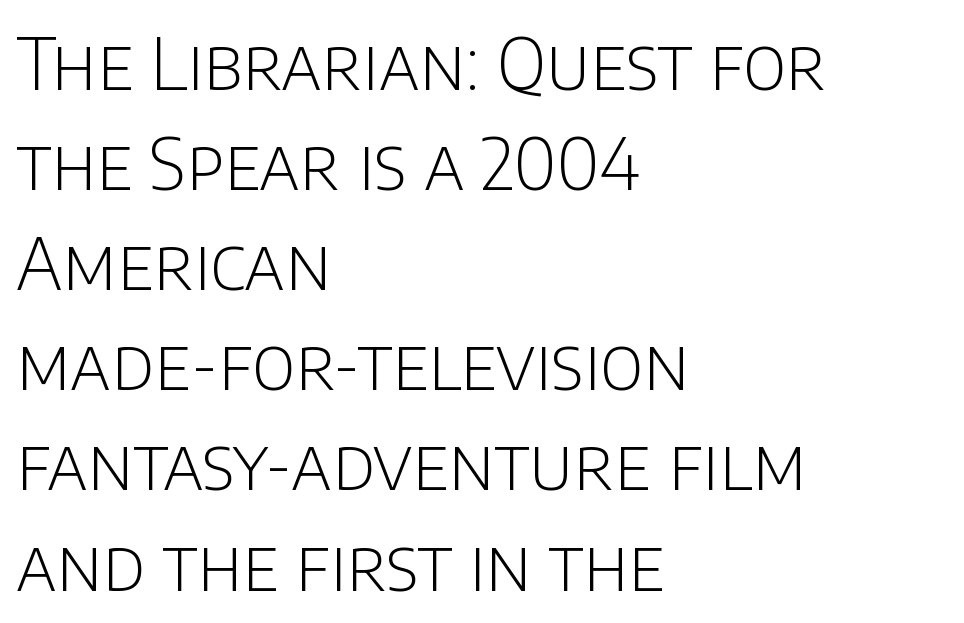
Q: Is the text bold? A: No.
Q: Is the text italic (slanted)? A: No, it is upright.
Q: Is the typeface a serif or a sans-serif typeface? A: Sans-serif.
Q: Is the text underlined? A: No.
Q: How is the paragraph aligned? A: Left-aligned.
Q: Is the spacing between letters normal or unusually wide? A: Normal.
Q: Is the spacing between lines tight, normal or loose? A: Normal.
Q: Width (condensed, normal, or wide)? A: Normal.
Q: Stroke contrast? A: Low.
Q: x-height? A: Large.
Q: Monospaced? A: No.
